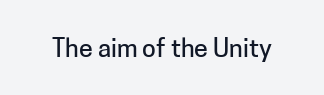
Q: Is the text italic (slanted)? A: No, it is upright.
Q: Is the text underlined? A: No.
Q: Is the spacing between letters normal or unusually wide? A: Normal.
